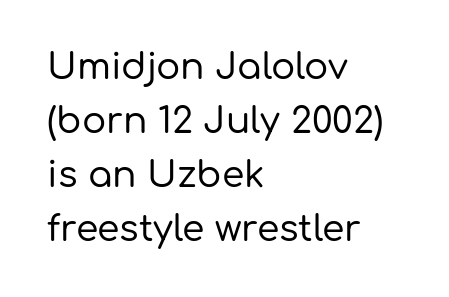
{"serif": "no", "italic": "no", "width": "normal", "stroke_contrast": "low", "x_height": "medium", "monospaced": "no", "underline": "no", "align": "left", "line_spacing": "normal", "line_spacing_ratio": 1.5, "letter_spacing": "normal", "letter_spacing_em": 0.0, "glyph_px": 36}
